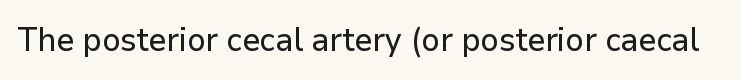
Q: Is the text italic (slanted)? A: No, it is upright.
Q: Is the typeface a serif or a sans-serif typeface? A: Sans-serif.
Q: Is the text underlined? A: No.
Q: Is the spacing between letters normal or unusually wide? A: Normal.
Q: Width (condensed, normal, or wide)? A: Normal.
Q: Stroke contrast? A: Low.
Q: x-height? A: Medium.
Q: Monospaced? A: No.
